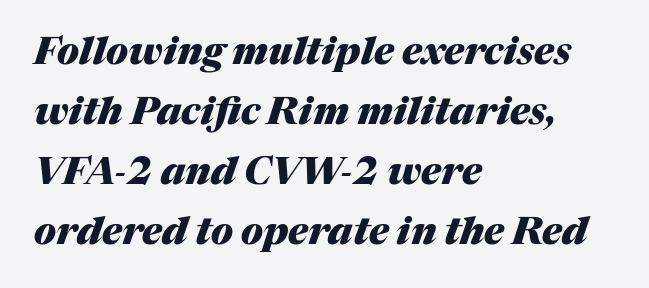
Q: Is the text bold? A: Yes.
Q: Is the text italic (slanted)? A: Yes, it leans right by about 17 degrees.
Q: Is the text underlined? A: No.
Q: How is the paragraph aligned? A: Left-aligned.
Q: Is the spacing between letters normal or unusually wide? A: Normal.
Q: Is the spacing between lines tight, normal or loose? A: Normal.
Q: Width (condensed, normal, or wide)? A: Normal.
Q: Stroke contrast? A: Medium.
Q: x-height? A: Medium.
Q: Monospaced? A: No.
